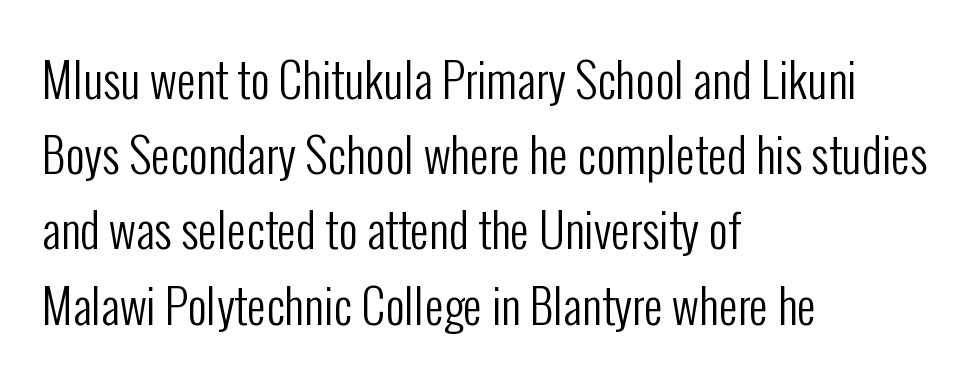
The image shows 47 px regular-weight, condensed sans-serif type, upright; set left-aligned, normal line spacing (1.6x), normal letter spacing, not underlined; low stroke contrast and a medium x-height.
